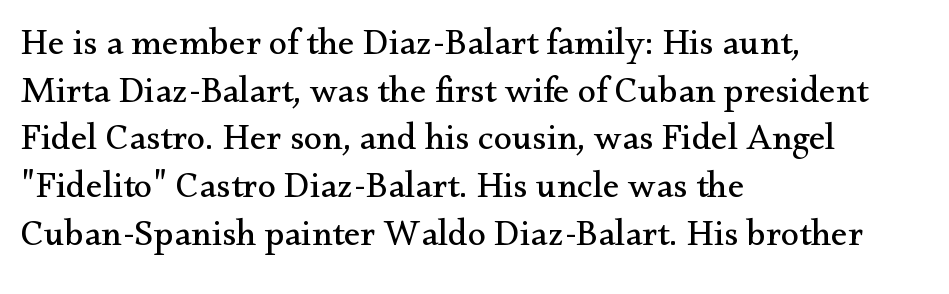
Q: Is the text bold? A: No.
Q: Is the text italic (slanted)? A: No, it is upright.
Q: Is the typeface a serif or a sans-serif typeface? A: Serif.
Q: Is the text underlined? A: No.
Q: How is the paragraph aligned? A: Left-aligned.
Q: Is the spacing between letters normal or unusually wide? A: Normal.
Q: Is the spacing between lines tight, normal or loose? A: Normal.
Q: Width (condensed, normal, or wide)? A: Normal.
Q: Stroke contrast? A: Medium.
Q: x-height? A: Small.
Q: Monospaced? A: No.
